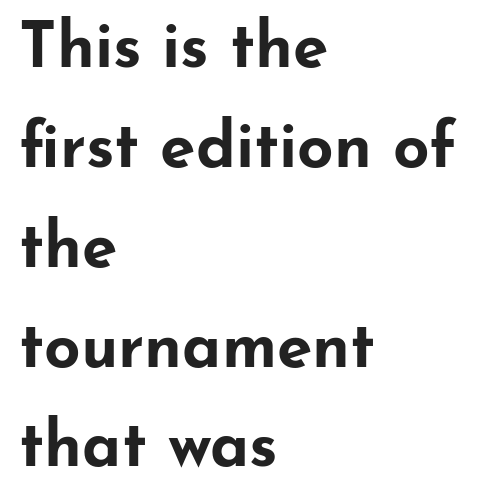
The foot of each line stays bare and open. Character widths vary here, with narrow letters taking less room than wide ones. You can tell from the bare stems that sans-serif type was used. Notice how the passage keeps a crisp vertical edge on the left only. The font's upright variant was chosen for this text.
